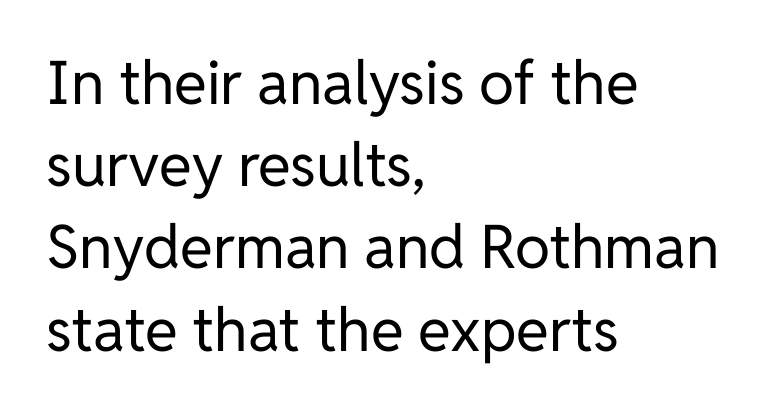
Line beginnings align vertically; line endings do not. I'd call this a sans setting — the letters go barefoot. Caption: face not bold, strokes unweighted. Character widths vary here, with narrow letters taking less room than wide ones.
